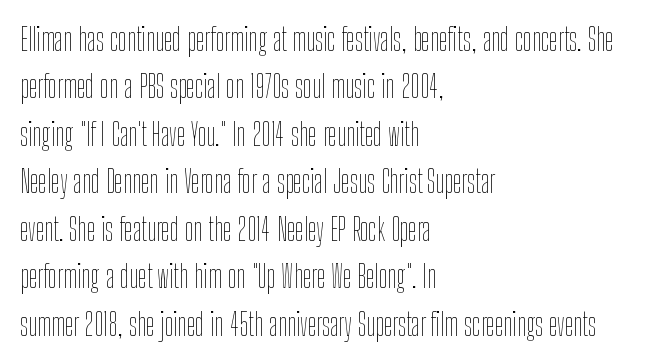
The image shows 31 px thin, condensed type, upright; set left-aligned, normal line spacing (1.53x), normal letter spacing, not underlined; low stroke contrast and a medium x-height.
